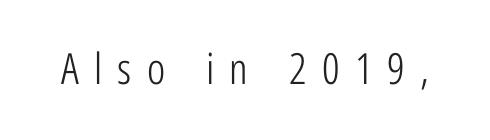
A quiet, ordinary-to-light weight characterises the typeface. Inter-character spacing is expanded well beyond the font's built-in metrics. Look at the bottom of the vertical strokes: they stop flat, with no serifs. Only glyphs here, with clear space below each row. Tall strokes in this sample are plumb rather than angled.
